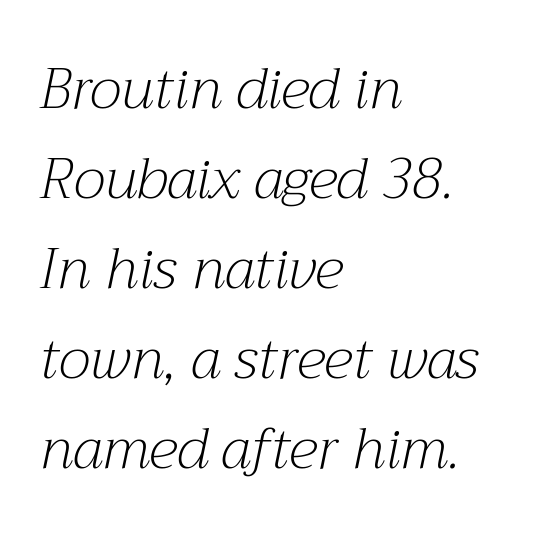
{"serif": "yes", "italic": "yes", "lean": "right", "slant_degrees": 12, "bold": "no", "weight": "light", "width": "normal", "stroke_contrast": "medium", "x_height": "medium", "monospaced": "no", "underline": "no", "align": "left", "line_spacing": "normal", "line_spacing_ratio": 1.58, "letter_spacing": "normal", "letter_spacing_em": 0.0, "glyph_px": 57}
